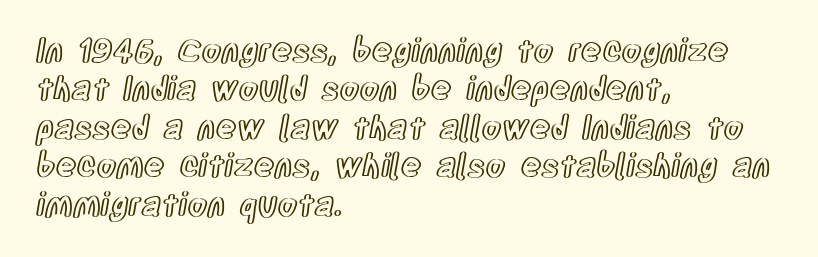
Q: Is the text italic (slanted)? A: Yes.
Q: Is the text underlined? A: No.
Q: How is the paragraph aligned? A: Left-aligned.
Q: Is the spacing between letters normal or unusually wide? A: Normal.
Q: Width (condensed, normal, or wide)? A: Condensed.
Q: x-height? A: Large.
Q: Monospaced? A: No.
